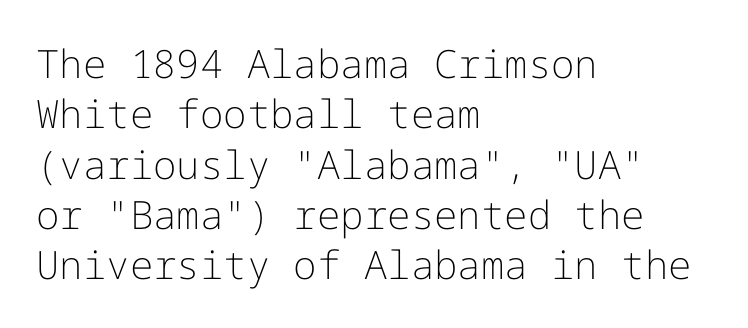
Q: Is the text bold? A: No.
Q: Is the text italic (slanted)? A: No, it is upright.
Q: Is the typeface a serif or a sans-serif typeface? A: Sans-serif.
Q: Is the text underlined? A: No.
Q: How is the paragraph aligned? A: Left-aligned.
Q: Is the spacing between letters normal or unusually wide? A: Normal.
Q: Is the spacing between lines tight, normal or loose? A: Normal.
Q: Width (condensed, normal, or wide)? A: Normal.
Q: Stroke contrast? A: Low.
Q: x-height? A: Medium.
